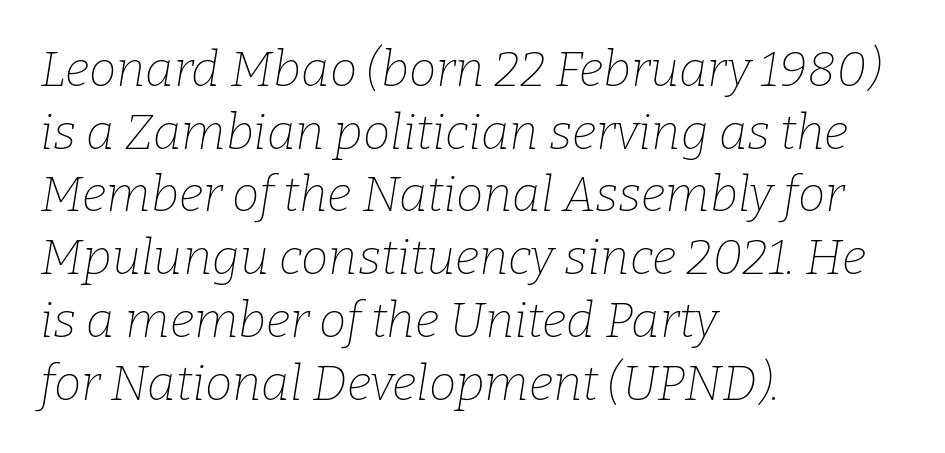
Q: Is the text bold? A: No.
Q: Is the text italic (slanted)? A: Yes, it leans right by about 9 degrees.
Q: Is the typeface a serif or a sans-serif typeface? A: Serif.
Q: Is the text underlined? A: No.
Q: How is the paragraph aligned? A: Left-aligned.
Q: Is the spacing between letters normal or unusually wide? A: Normal.
Q: Is the spacing between lines tight, normal or loose? A: Normal.
Q: Width (condensed, normal, or wide)? A: Normal.
Q: Stroke contrast? A: Low.
Q: x-height? A: Medium.
Q: Monospaced? A: No.
